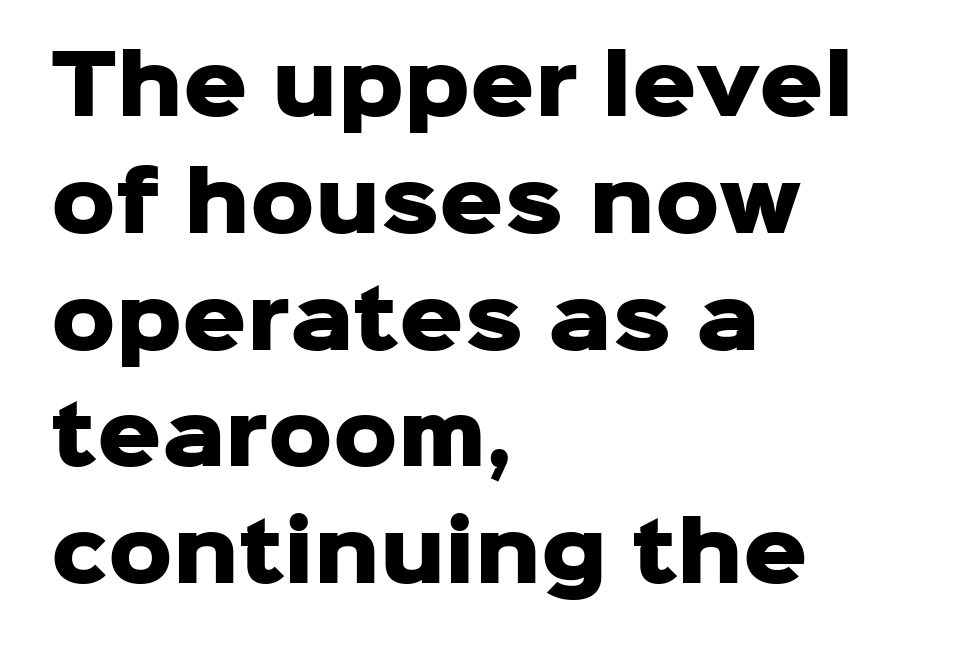
Notice how descenders clear the ascenders below comfortably — that's standard leading. Type style note: lacks serifs. These lines keep a tight, regular rhythm from letter to letter. Spacing verdict: proportional, widths tailored to each character. Horizontal alignment here is leftward, the default for most running prose.
